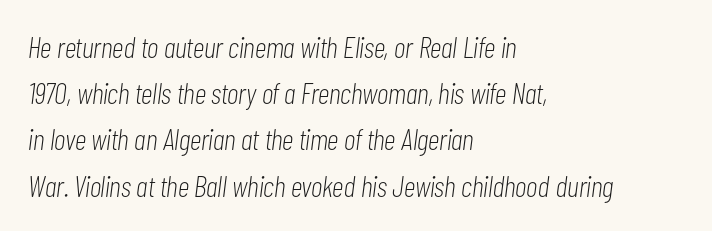
{"italic": "yes", "lean": "right", "slant_degrees": 7, "bold": "no", "weight": "light", "width": "condensed", "stroke_contrast": "low", "x_height": "medium", "monospaced": "no", "underline": "no", "align": "left", "line_spacing": "normal", "line_spacing_ratio": 1.54, "letter_spacing": "normal", "letter_spacing_em": 0.0, "glyph_px": 30}
